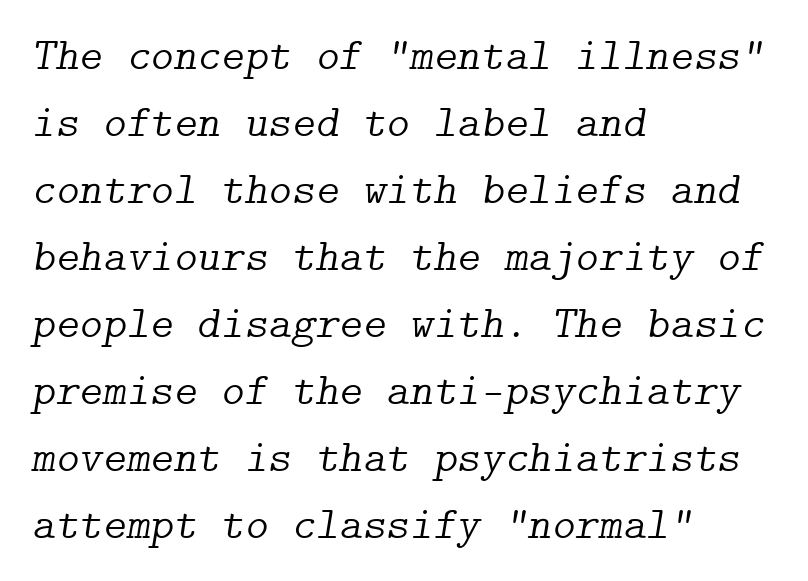
{"serif": "yes", "italic": "yes", "lean": "right", "slant_degrees": 9, "bold": "no", "weight": "light", "width": "normal", "stroke_contrast": "low", "x_height": "medium", "underline": "no", "align": "left", "line_spacing": "normal", "line_spacing_ratio": 1.49, "letter_spacing": "normal", "letter_spacing_em": 0.0, "glyph_px": 45}
